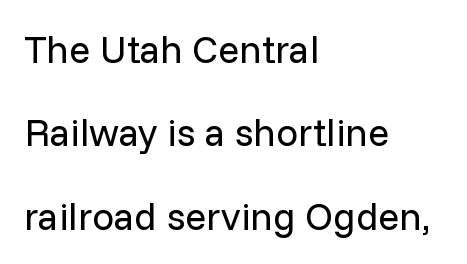
Is this a fixed-width face? No — the glyphs have proportional, varying widths. The specimen omits any rule beneath the text block's lines. Vertical strokes here are truly vertical. Nobody touched the tracking dial on this one. The letterforms sit at book weight or below.
